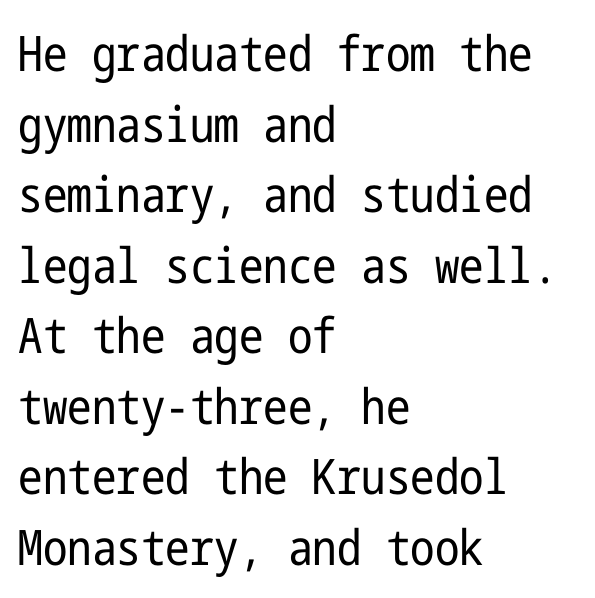
{"serif": "no", "italic": "no", "bold": "no", "weight": "regular", "width": "condensed", "stroke_contrast": "low", "x_height": "medium", "underline": "no", "align": "left", "line_spacing": "normal", "line_spacing_ratio": 1.44, "letter_spacing": "normal", "letter_spacing_em": 0.0, "glyph_px": 49}
